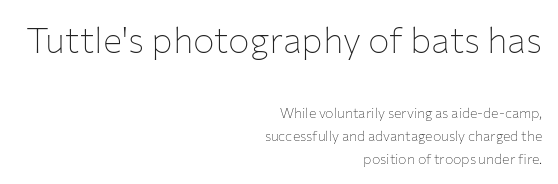
The image shows 36 px thin sans-serif type, upright; set right-aligned, normal line spacing (1.63x), normal letter spacing, not underlined; the first (top) block is 2.57x larger; low stroke contrast and a medium x-height.
